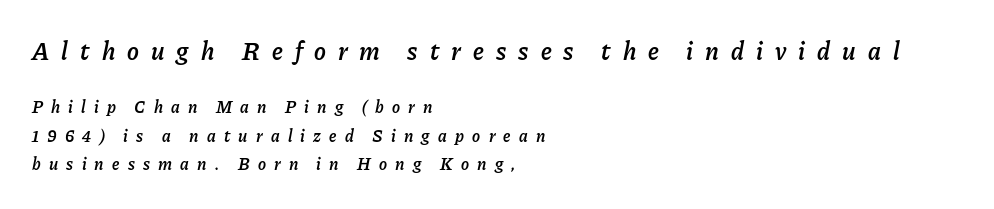
The image shows 25 px text type, italic (leaning right); set left-aligned, normal line spacing (1.68x), unusually wide letter spacing (+0.48 em), not underlined; the first (top) block is 1.47x larger.
